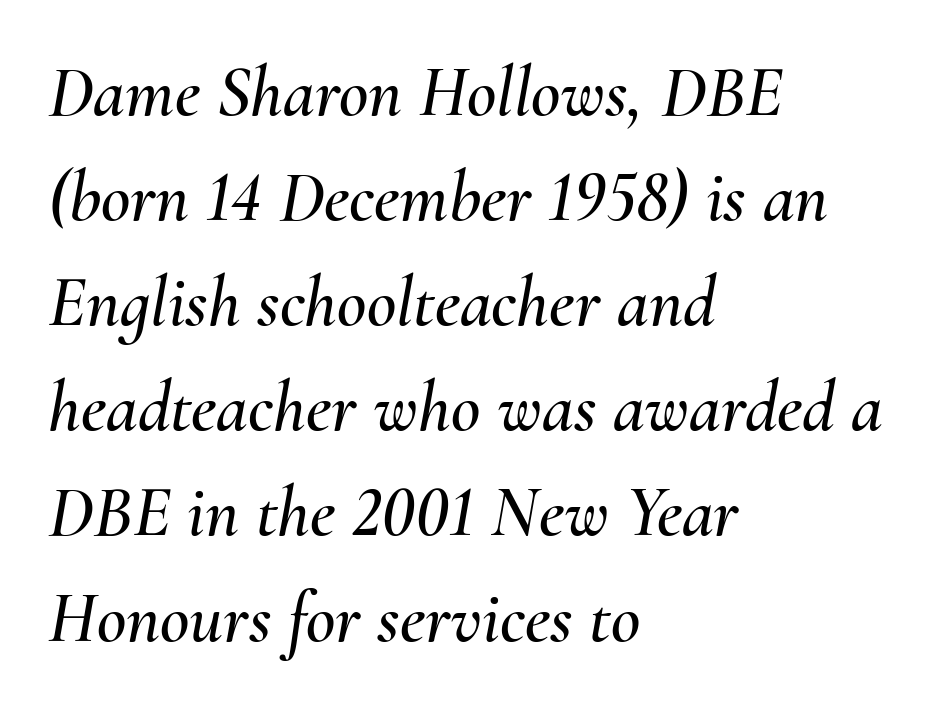
{"italic": "yes", "lean": "right", "slant_degrees": 10, "width": "normal", "stroke_contrast": "medium", "x_height": "small", "monospaced": "no", "underline": "no", "align": "left", "line_spacing": "normal", "line_spacing_ratio": 1.46, "letter_spacing": "normal", "letter_spacing_em": 0.0, "glyph_px": 72}
